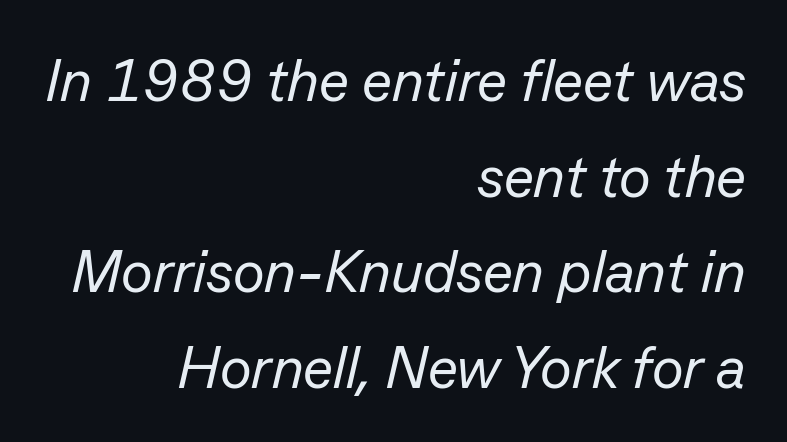
Q: Is the text bold? A: No.
Q: Is the text italic (slanted)? A: Yes, it leans right by about 13 degrees.
Q: Is the text underlined? A: No.
Q: How is the paragraph aligned? A: Right-aligned.
Q: Is the spacing between letters normal or unusually wide? A: Normal.
Q: Is the spacing between lines tight, normal or loose? A: Normal.
Q: Width (condensed, normal, or wide)? A: Normal.
Q: Stroke contrast? A: Low.
Q: x-height? A: Medium.
Q: Monospaced? A: No.
